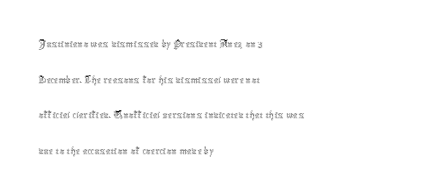
The image shows 24 px text type, upright; set left-aligned, normal line spacing (1.48x), normal letter spacing, not underlined.
